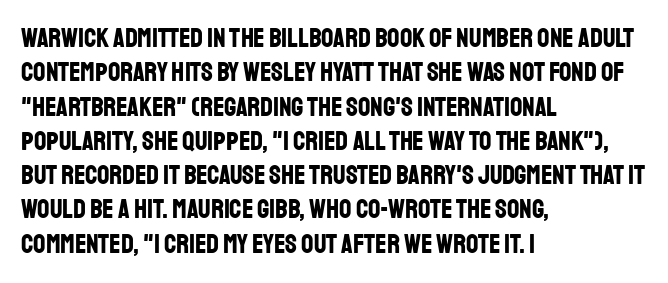
The image shows 27 px bold type, upright; set left-aligned, normal line spacing (1.27x), normal letter spacing, not underlined.
